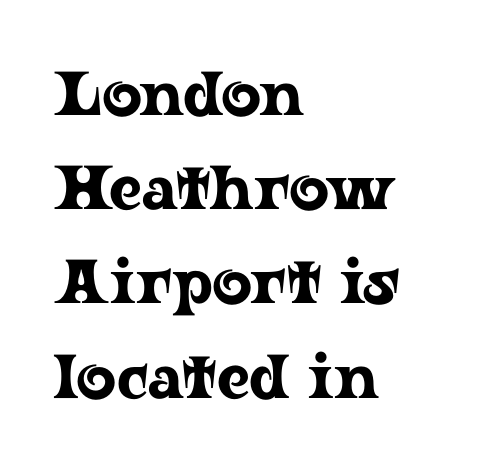
Q: Is the text italic (slanted)? A: No, it is upright.
Q: Is the typeface a serif or a sans-serif typeface? A: Serif.
Q: Is the text underlined? A: No.
Q: How is the paragraph aligned? A: Left-aligned.
Q: Is the spacing between letters normal or unusually wide? A: Normal.
Q: Is the spacing between lines tight, normal or loose? A: Normal.
Q: Width (condensed, normal, or wide)? A: Wide.
Q: Stroke contrast? A: Low.
Q: x-height? A: Medium.
Q: Monospaced? A: No.
